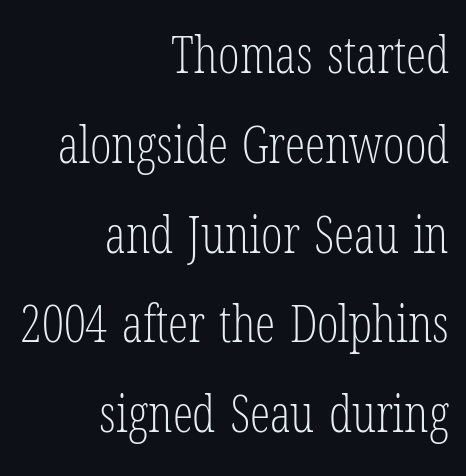
{"serif": "yes", "italic": "no", "bold": "no", "weight": "light", "width": "condensed", "stroke_contrast": "low", "x_height": "medium", "monospaced": "no", "underline": "no", "align": "right", "line_spacing_ratio": 1.76, "letter_spacing": "normal", "letter_spacing_em": 0.0, "glyph_px": 51}
